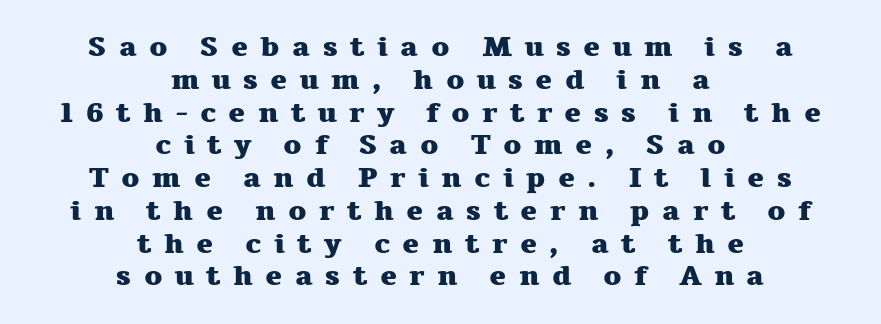
The image shows 28 px heavy, wide serif type, upright; set centered, line spacing 1.17x, unusually wide letter spacing (+0.44 em), not underlined; medium stroke contrast and a medium x-height.
